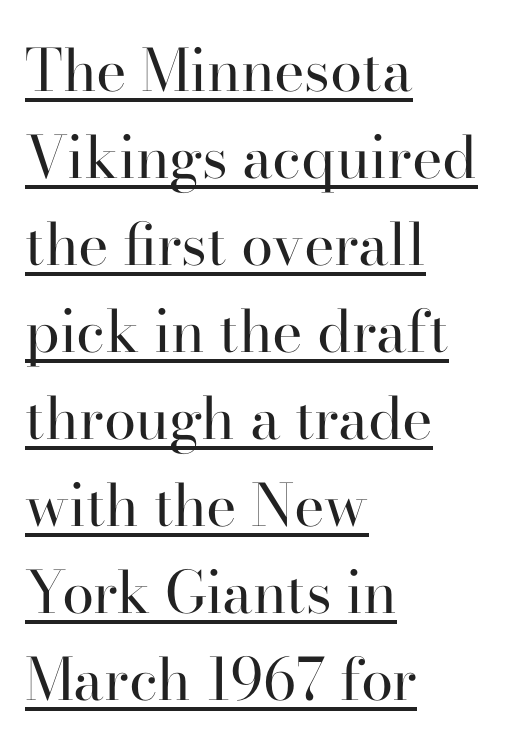
Q: Is the text bold? A: No.
Q: Is the text italic (slanted)? A: No, it is upright.
Q: Is the typeface a serif or a sans-serif typeface? A: Serif.
Q: Is the text underlined? A: Yes.
Q: How is the paragraph aligned? A: Left-aligned.
Q: Is the spacing between letters normal or unusually wide? A: Normal.
Q: Is the spacing between lines tight, normal or loose? A: Normal.
Q: Width (condensed, normal, or wide)? A: Normal.
Q: Stroke contrast? A: High.
Q: x-height? A: Small.
Q: Monospaced? A: No.
